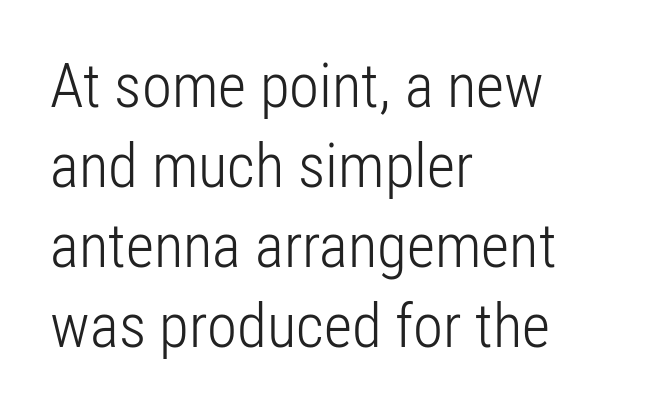
{"serif": "no", "italic": "no", "bold": "no", "weight": "light", "width": "condensed", "stroke_contrast": "low", "x_height": "medium", "monospaced": "no", "underline": "no", "align": "left", "line_spacing": "normal", "line_spacing_ratio": 1.31, "letter_spacing": "normal", "letter_spacing_em": 0.0, "glyph_px": 61}
